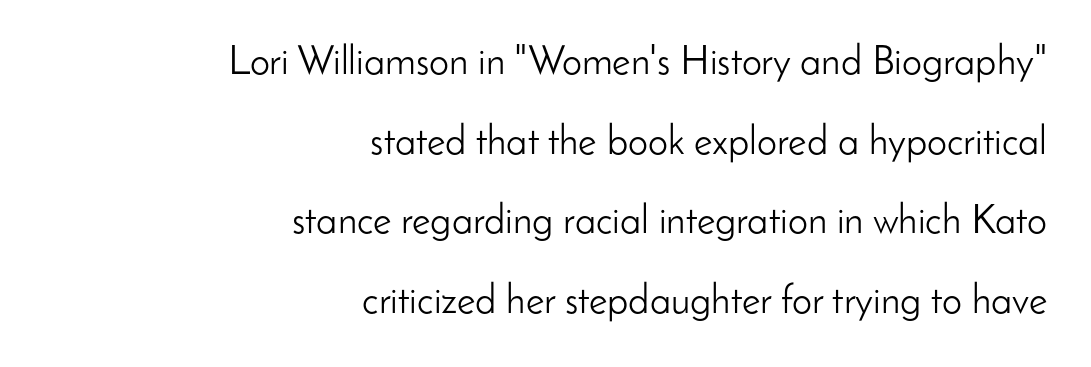
The image shows 40 px light sans-serif type, upright; set right-aligned, loose line spacing (1.99x), normal letter spacing, not underlined; low stroke contrast and a small x-height.
